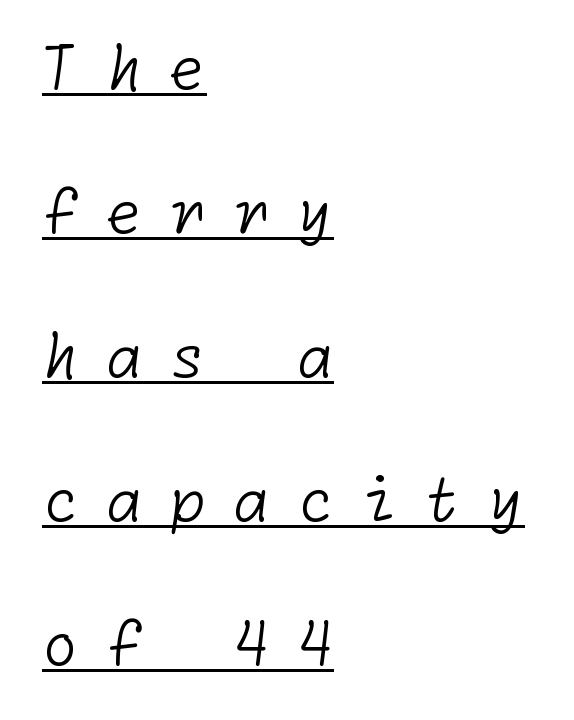
The paragraph has a hard left edge and a soft right edge. This is underlined copy, the kind a proofreader might mark for attention. In terms of letterspacing, this is a distinctly airy, spread setting. In terms of leading, this rendering errs on the spacious side. I'd call this a sans setting — the letters go barefoot.
